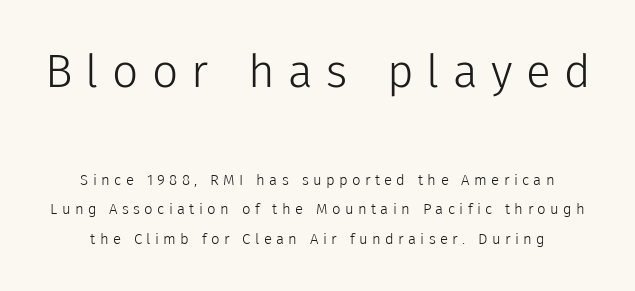
Q: Is the text bold? A: No.
Q: Is the text italic (slanted)? A: No, it is upright.
Q: Is the typeface a serif or a sans-serif typeface? A: Sans-serif.
Q: Is the text underlined? A: No.
Q: Is the spacing between letters normal or unusually wide? A: Unusually wide.
Q: Is the spacing between lines tight, normal or loose? A: Loose.
Q: Which block of text is set in a larger size, the first (top) or the second (bottom)? A: The first (top) one.
Q: Width (condensed, normal, or wide)? A: Normal.
Q: Stroke contrast? A: Low.
Q: x-height? A: Medium.
Q: Monospaced? A: No.
